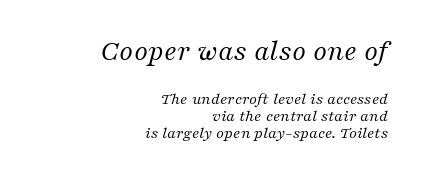
{"serif": "yes", "italic": "yes", "lean": "right", "slant_degrees": 16, "bold": "no", "weight": "regular", "width": "normal", "stroke_contrast": "medium", "x_height": "medium", "monospaced": "no", "underline": "no", "align": "right", "line_spacing": "tight", "line_spacing_ratio": 1.02, "letter_spacing": "normal", "letter_spacing_em": 0.0, "larger_block": "first", "size_ratio": 1.76, "glyph_px": 30}
